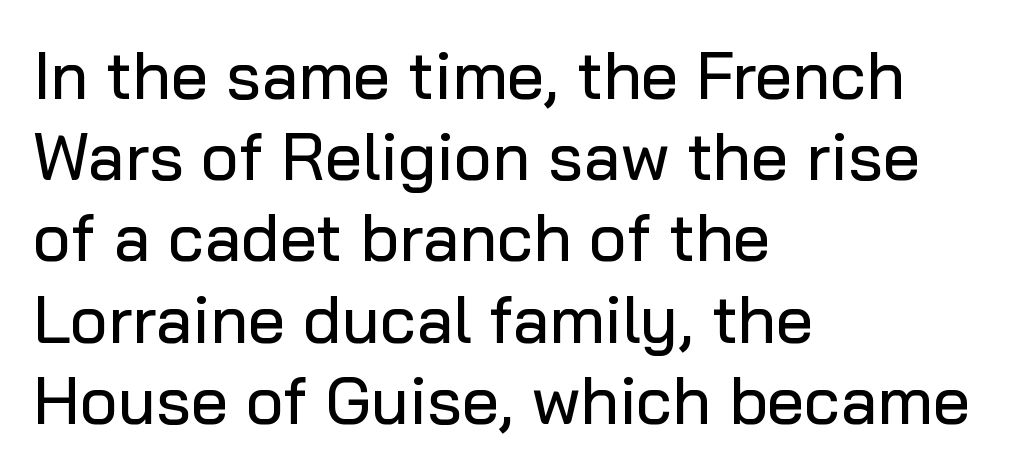
Q: Is the text italic (slanted)? A: No, it is upright.
Q: Is the typeface a serif or a sans-serif typeface? A: Sans-serif.
Q: Is the text underlined? A: No.
Q: How is the paragraph aligned? A: Left-aligned.
Q: Is the spacing between letters normal or unusually wide? A: Normal.
Q: Width (condensed, normal, or wide)? A: Normal.
Q: Stroke contrast? A: Low.
Q: x-height? A: Medium.
Q: Monospaced? A: No.
